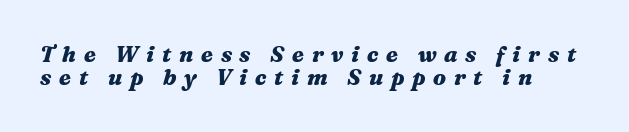
The image shows 22 px bold type, italic (leaning right); set left-aligned, tight line spacing (1.06x), unusually wide letter spacing (+0.35 em), not underlined.
